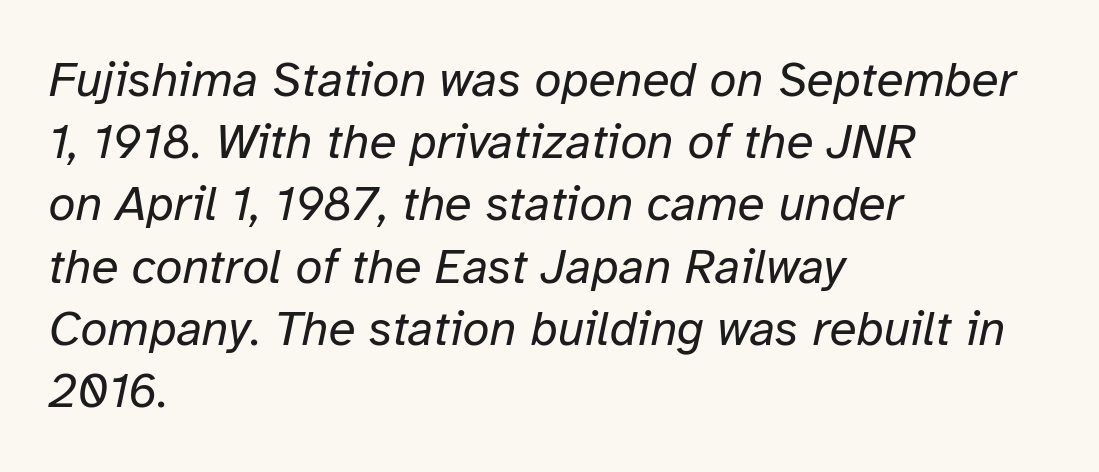
The image shows 49 px regular-weight type, italic (leaning right); set left-aligned, normal line spacing (1.27x), normal letter spacing, not underlined; low stroke contrast and a medium x-height.
